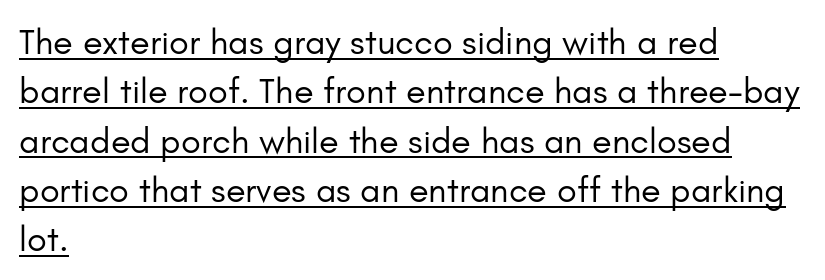
Q: Is the text bold? A: No.
Q: Is the text italic (slanted)? A: No, it is upright.
Q: Is the typeface a serif or a sans-serif typeface? A: Sans-serif.
Q: Is the text underlined? A: Yes.
Q: How is the paragraph aligned? A: Left-aligned.
Q: Is the spacing between letters normal or unusually wide? A: Normal.
Q: Is the spacing between lines tight, normal or loose? A: Normal.
Q: Width (condensed, normal, or wide)? A: Normal.
Q: Stroke contrast? A: Low.
Q: x-height? A: Small.
Q: Monospaced? A: No.
